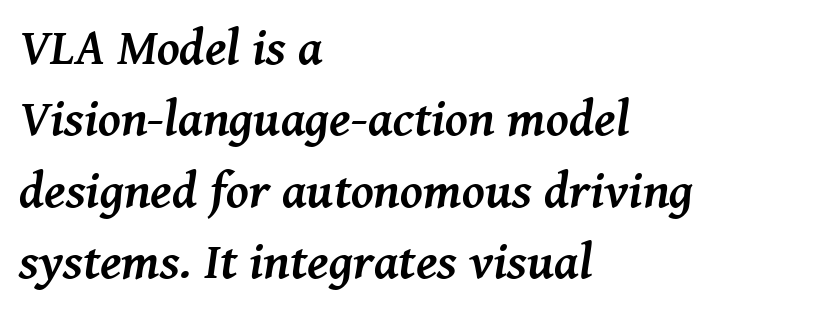
Q: Is the text bold? A: Yes.
Q: Is the text italic (slanted)? A: Yes, it leans right by about 8 degrees.
Q: Is the typeface a serif or a sans-serif typeface? A: Serif.
Q: Is the text underlined? A: No.
Q: How is the paragraph aligned? A: Left-aligned.
Q: Is the spacing between letters normal or unusually wide? A: Normal.
Q: Is the spacing between lines tight, normal or loose? A: Normal.
Q: Width (condensed, normal, or wide)? A: Normal.
Q: Stroke contrast? A: Medium.
Q: x-height? A: Medium.
Q: Monospaced? A: No.
